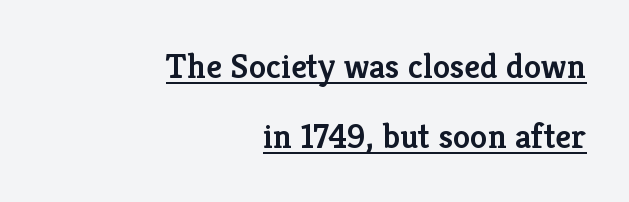
You could fit nearly another row in the gap between these rows. Beneath each row of characters lies a ruled line. Note the varied advance widths — an 'i' is clearly narrower than an 'm'. Leftover space on each line is placed entirely before the opening word.
